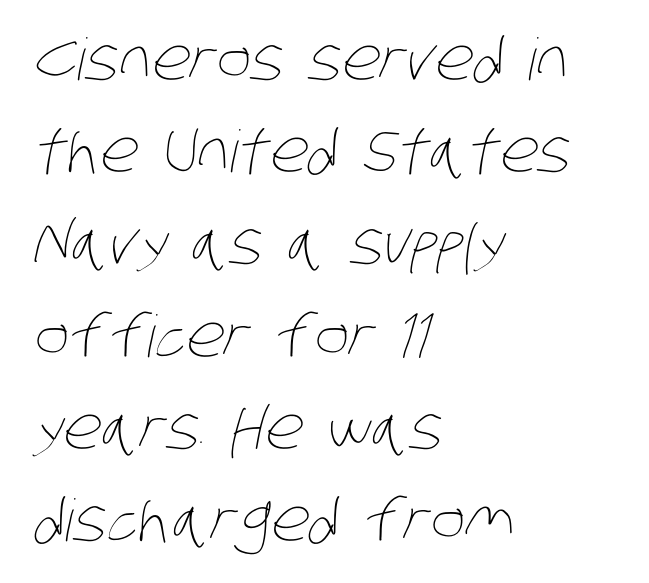
The image shows 58 px thin, condensed type; set left-aligned, normal line spacing (1.59x), normal letter spacing, not underlined; low stroke contrast and a large x-height.
